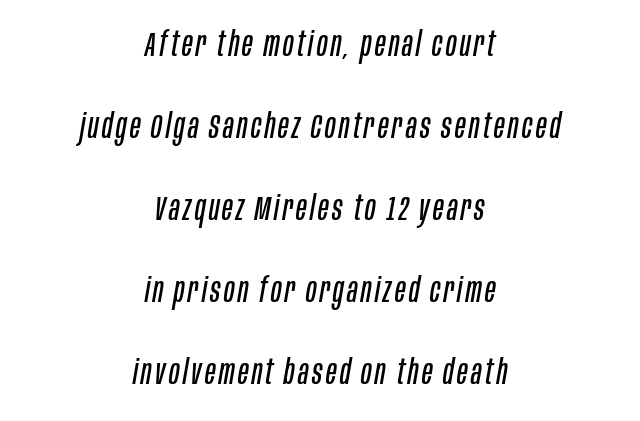
Q: Is the text bold? A: No.
Q: Is the text italic (slanted)? A: Yes, it leans right by about 10 degrees.
Q: Is the text underlined? A: No.
Q: How is the paragraph aligned? A: Centered.
Q: Is the spacing between lines tight, normal or loose? A: Loose.
Q: Width (condensed, normal, or wide)? A: Condensed.
Q: Stroke contrast? A: Low.
Q: x-height? A: Large.
Q: Monospaced? A: No.
